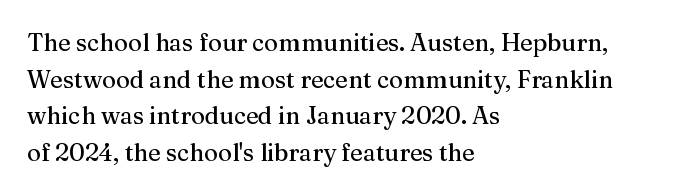
The image shows 24 px text type, upright; set left-aligned, normal line spacing (1.53x), normal letter spacing, not underlined.
